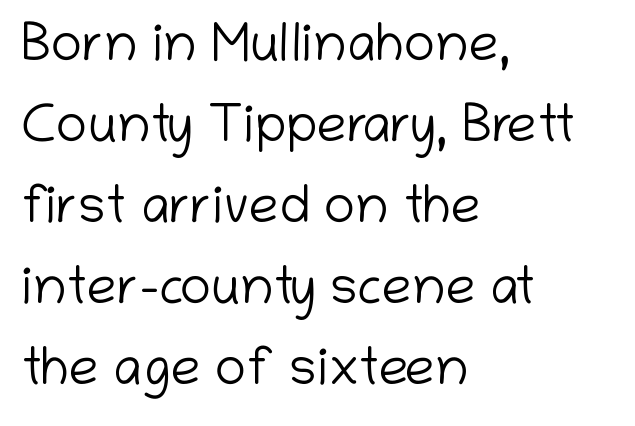
{"serif": "no", "italic": "no", "bold": "no", "weight": "light", "width": "normal", "stroke_contrast": "low", "x_height": "medium", "monospaced": "no", "underline": "no", "align": "left", "line_spacing": "normal", "line_spacing_ratio": 1.53, "letter_spacing": "normal", "letter_spacing_em": 0.0, "glyph_px": 53}
